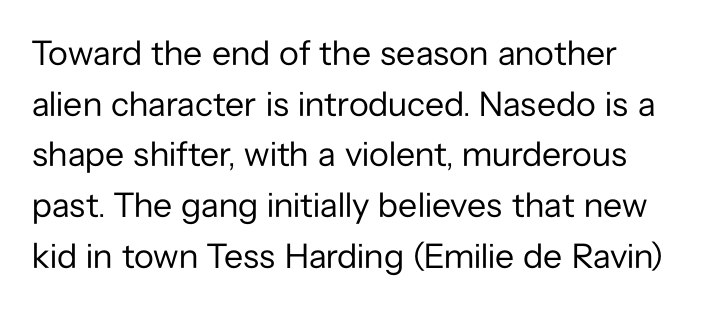
This sample uses an upright cut, with every glyph sitting square on the baseline. The strokes are not fattened; the text isn't bold. The words here are not underlined. Does the type have serifs? No, each stem ends abruptly.
